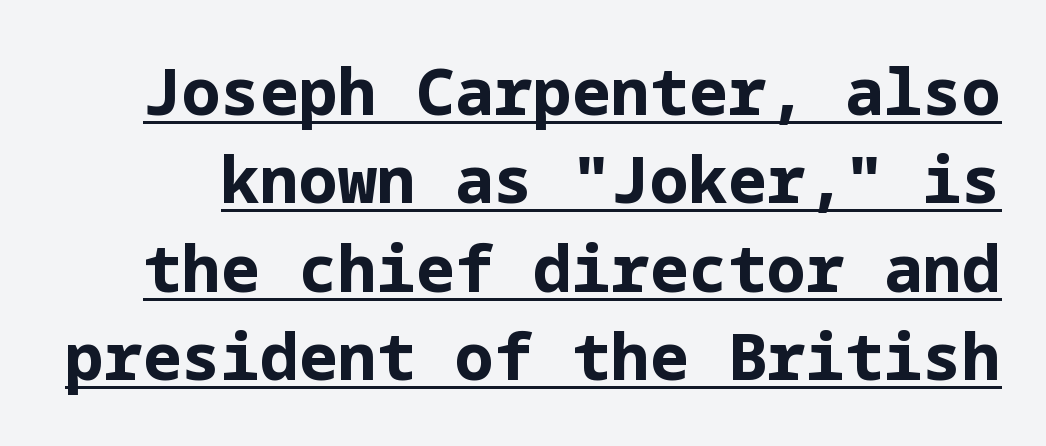
{"serif": "no", "italic": "no", "bold": "yes", "weight": "bold", "width": "normal", "stroke_contrast": "low", "x_height": "medium", "underline": "yes", "line_spacing": "normal", "line_spacing_ratio": 1.36, "letter_spacing": "normal", "letter_spacing_em": 0.0, "glyph_px": 65}
